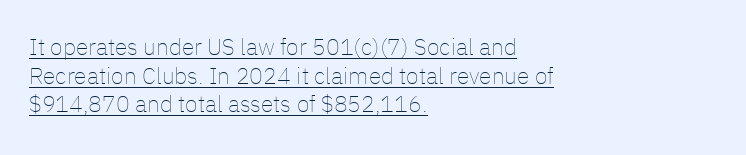
Q: Is the text bold? A: No.
Q: Is the text italic (slanted)? A: No, it is upright.
Q: Is the text underlined? A: Yes.
Q: How is the paragraph aligned? A: Left-aligned.
Q: Is the spacing between letters normal or unusually wide? A: Normal.
